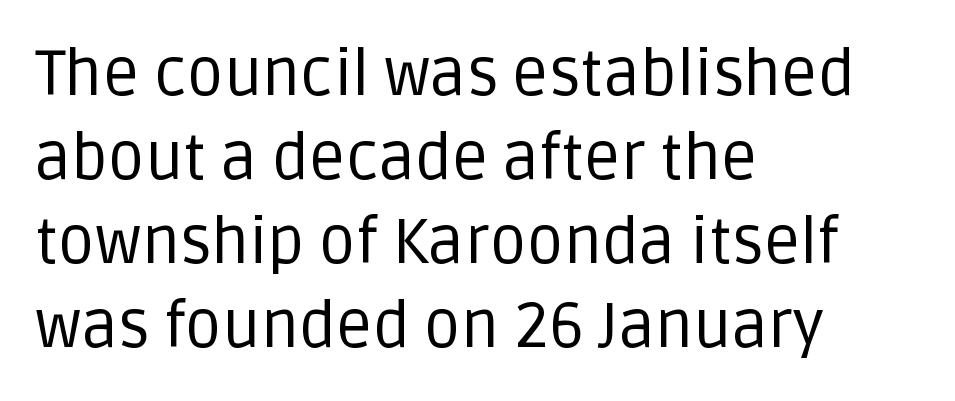
{"serif": "no", "italic": "no", "bold": "no", "weight": "regular", "width": "normal", "stroke_contrast": "low", "x_height": "large", "monospaced": "no", "underline": "no", "align": "left", "line_spacing": "normal", "line_spacing_ratio": 1.31, "letter_spacing": "normal", "letter_spacing_em": 0.0, "glyph_px": 64}
